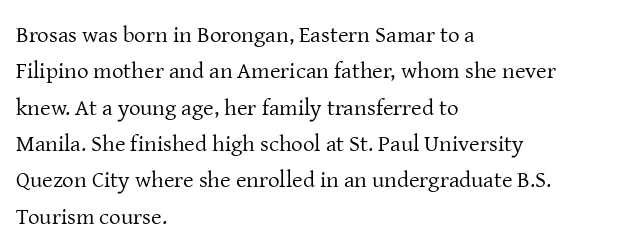
Compared with typical paragraphs, the rows here are spaced about the same. The letterforms sit at book weight or below. Ascenders rise straight up at ninety degrees. The lines are quadded left. Check the space under the baseline: it is left empty. Tracking value appears to be zero — textbook default spacing.
